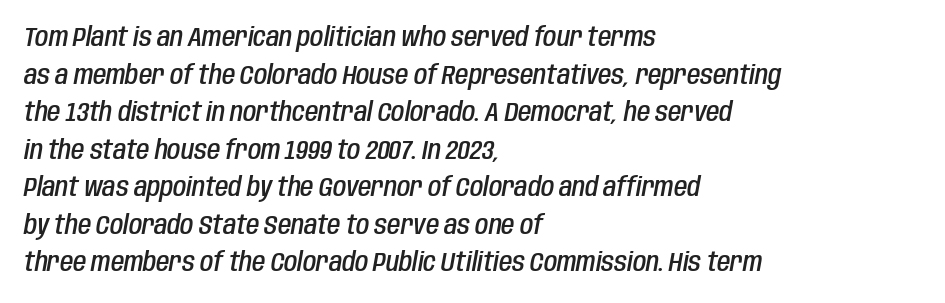
Q: Is the text bold? A: Semi-bold.
Q: Is the text italic (slanted)? A: Yes, it leans right by about 10 degrees.
Q: Is the text underlined? A: No.
Q: How is the paragraph aligned? A: Left-aligned.
Q: Is the spacing between letters normal or unusually wide? A: Normal.
Q: Is the spacing between lines tight, normal or loose? A: Normal.
